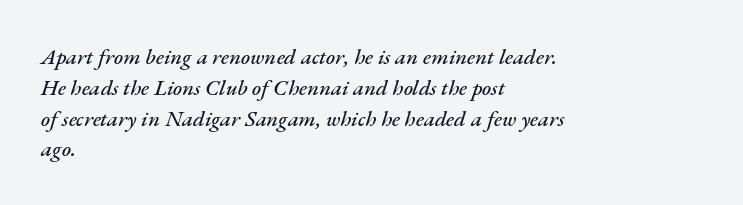
Q: Is the text italic (slanted)? A: Yes, it leans right by about 17 degrees.
Q: Is the text underlined? A: No.
Q: How is the paragraph aligned? A: Left-aligned.
Q: Is the spacing between letters normal or unusually wide? A: Normal.
Q: Is the spacing between lines tight, normal or loose? A: Normal.
